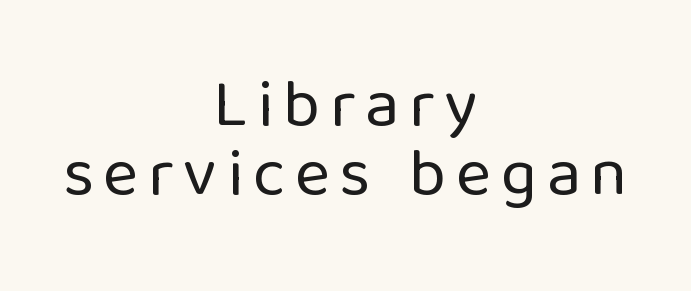
Nope, no serifs anywhere on these letters. A typesetter would call this proportional, since set widths differ per character. The passage is arranged like a title page — every line centered. Cramped leading. Unbolded letterforms with no extra heft.
